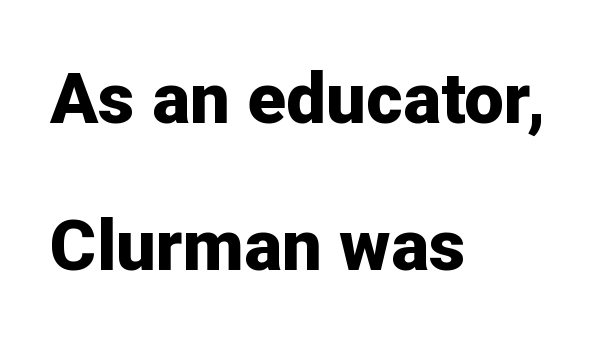
The image shows 71 px bold sans-serif type, upright; set left-aligned, loose line spacing (2.07x), normal letter spacing, not underlined; low stroke contrast and a medium x-height.
